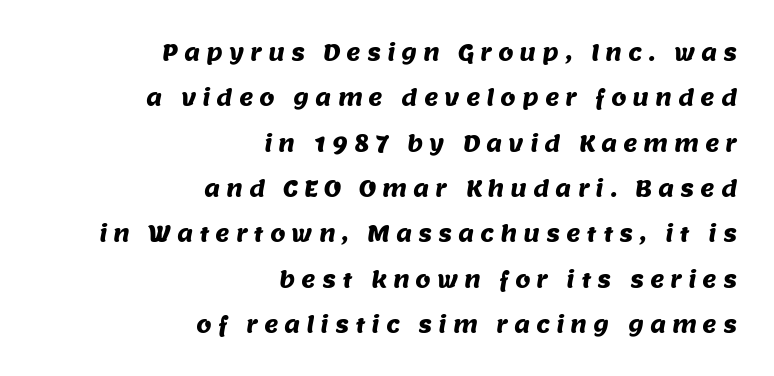
The image shows 22 px text type; set right-aligned, loose line spacing (2.06x), unusually wide letter spacing (+0.27 em), not underlined.
